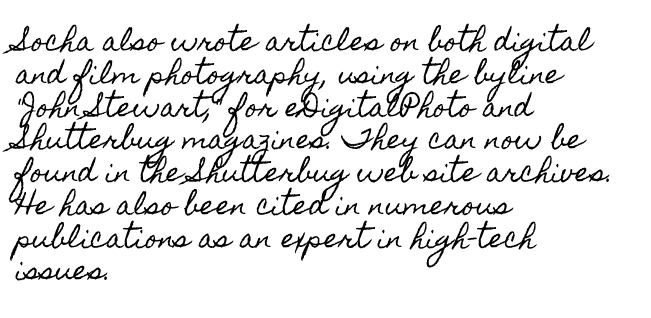
{"underline": "no", "align": "left", "line_spacing": "normal", "line_spacing_ratio": 1.26, "letter_spacing": "normal", "letter_spacing_em": 0.0, "glyph_px": 26}
